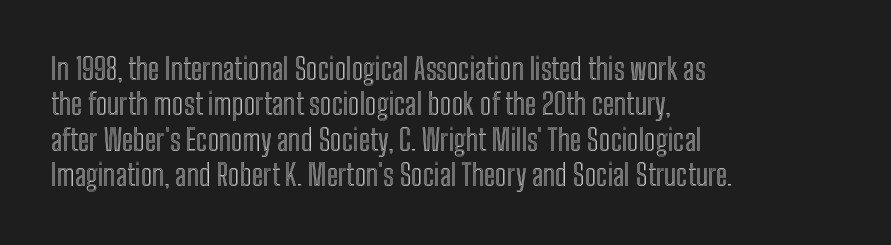
{"italic": "no", "width": "condensed", "x_height": "medium", "monospaced": "no", "underline": "no", "align": "left", "line_spacing_ratio": 1.22, "letter_spacing": "normal", "letter_spacing_em": 0.0, "glyph_px": 29}
